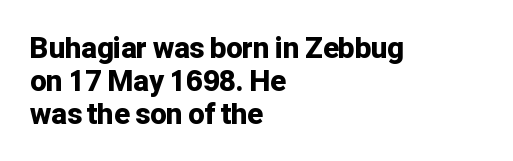
Q: Is the text bold? A: Yes.
Q: Is the text italic (slanted)? A: No, it is upright.
Q: Is the typeface a serif or a sans-serif typeface? A: Sans-serif.
Q: Is the text underlined? A: No.
Q: How is the paragraph aligned? A: Left-aligned.
Q: Is the spacing between letters normal or unusually wide? A: Normal.
Q: Is the spacing between lines tight, normal or loose? A: Tight.
Q: Width (condensed, normal, or wide)? A: Normal.
Q: Stroke contrast? A: Low.
Q: x-height? A: Medium.
Q: Monospaced? A: No.
